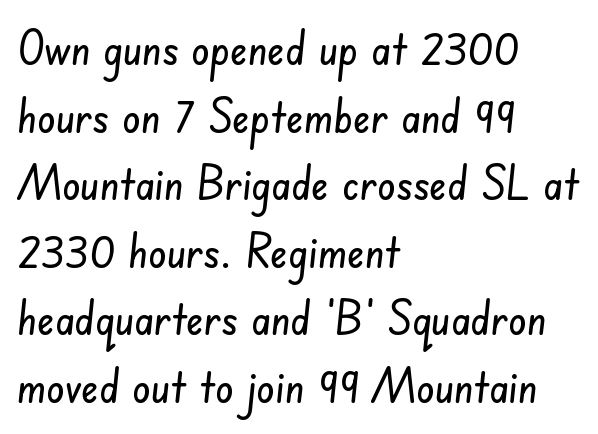
Lines of text with bare space underneath. Honestly, the letter spacing is just normal — you wouldn't notice it. The lines sit at an ordinary, default distance from one another. This sample has the flowing, uneven cadence of proportional lettering. No feet cap the strokes, marking this as sans-serif type. One-word summary of the alignment: left.
